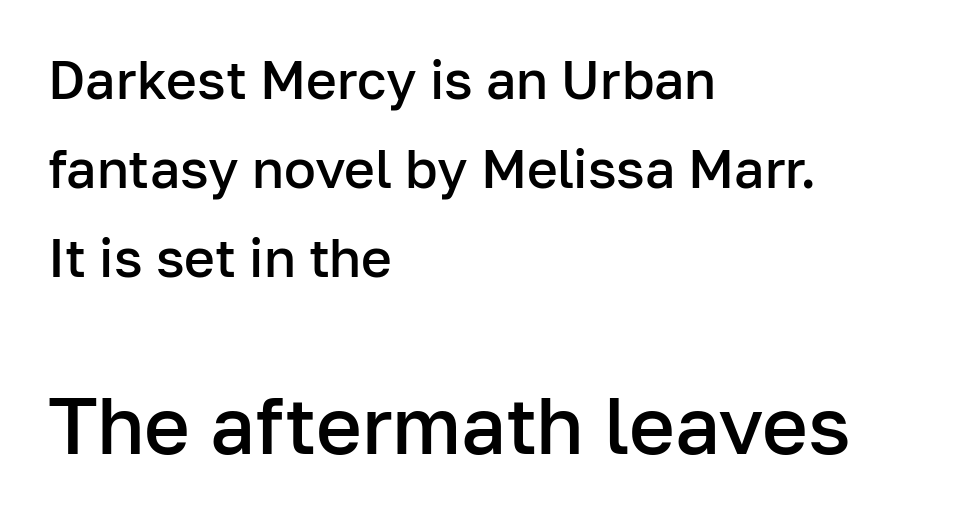
Q: Is the text bold? A: Semi-bold.
Q: Is the text italic (slanted)? A: No, it is upright.
Q: Is the typeface a serif or a sans-serif typeface? A: Sans-serif.
Q: Is the text underlined? A: No.
Q: How is the paragraph aligned? A: Left-aligned.
Q: Is the spacing between letters normal or unusually wide? A: Normal.
Q: Is the spacing between lines tight, normal or loose? A: Normal.
Q: Which block of text is set in a larger size, the first (top) or the second (bottom)? A: The second (bottom) one.
Q: Width (condensed, normal, or wide)? A: Normal.
Q: Stroke contrast? A: Low.
Q: x-height? A: Medium.
Q: Monospaced? A: No.
